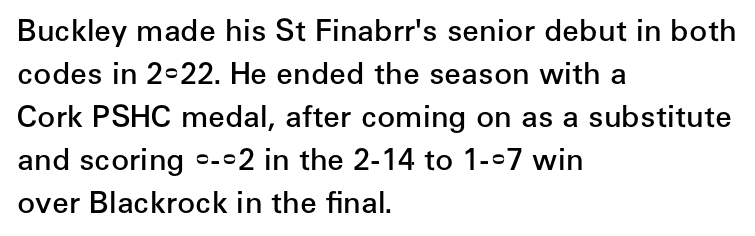
Q: Is the text bold? A: Semi-bold.
Q: Is the text italic (slanted)? A: No, it is upright.
Q: Is the typeface a serif or a sans-serif typeface? A: Sans-serif.
Q: Is the text underlined? A: No.
Q: How is the paragraph aligned? A: Left-aligned.
Q: Is the spacing between letters normal or unusually wide? A: Normal.
Q: Is the spacing between lines tight, normal or loose? A: Normal.
Q: Width (condensed, normal, or wide)? A: Normal.
Q: Stroke contrast? A: Low.
Q: x-height? A: Medium.
Q: Monospaced? A: No.
